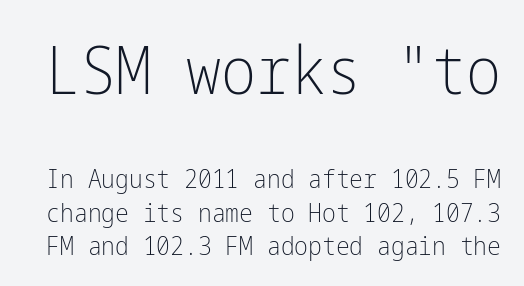
{"serif": "no", "italic": "no", "bold": "no", "weight": "light", "width": "condensed", "stroke_contrast": "low", "x_height": "medium", "underline": "no", "line_spacing": "normal", "line_spacing_ratio": 1.28, "letter_spacing": "normal", "letter_spacing_em": 0.0, "larger_block": "first", "size_ratio": 2.54, "glyph_px": 66}
